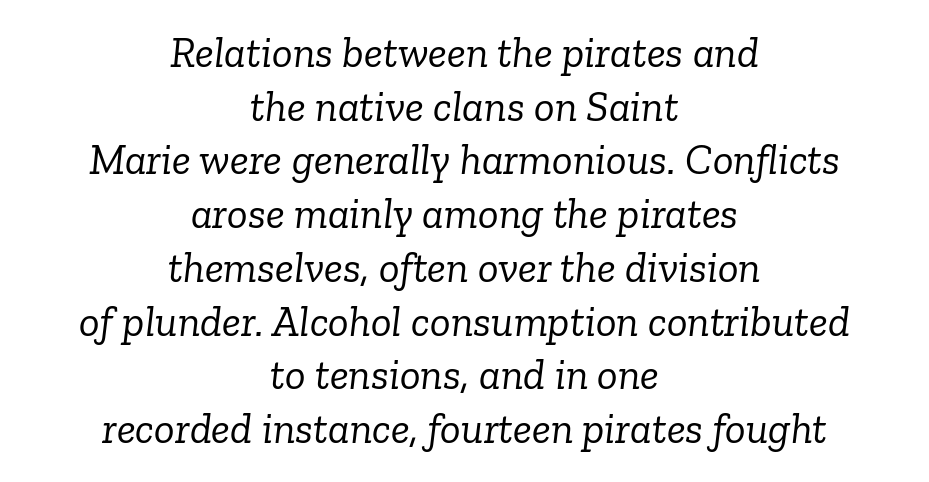
{"serif": "yes", "italic": "yes", "lean": "right", "slant_degrees": 6, "bold": "no", "weight": "light", "width": "normal", "stroke_contrast": "low", "x_height": "medium", "monospaced": "no", "underline": "no", "align": "center", "line_spacing": "normal", "line_spacing_ratio": 1.25, "letter_spacing": "normal", "letter_spacing_em": 0.0, "glyph_px": 43}
